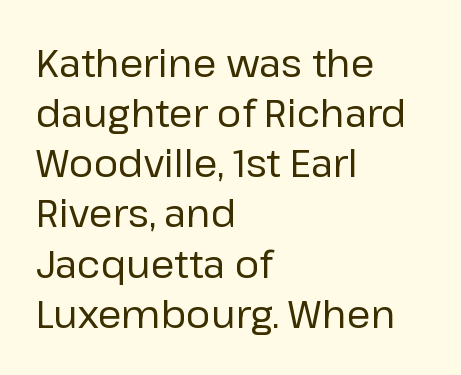
What kind of face is this? One without serifs — a sans. The typesetting does not lean heavy: it is not bold. Alignment: flush left. You could not count columns in this text — the font is proportionally spaced. Successive baselines arrive at the customary interval.
